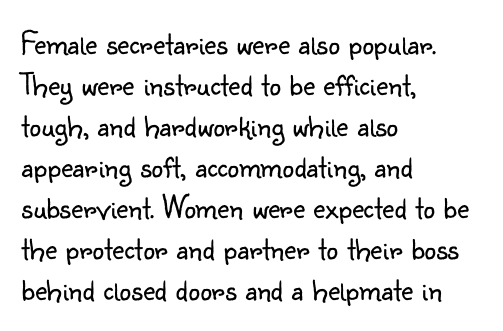
The image shows 33 px light sans-serif type, upright; set left-aligned, line spacing 1.24x, normal letter spacing, not underlined; low stroke contrast and a small x-height.
